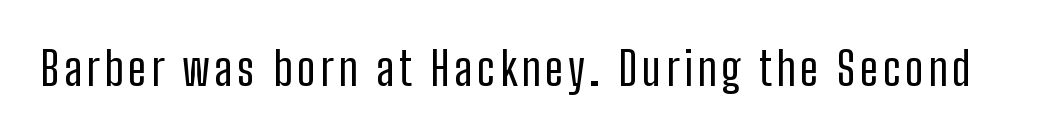
{"serif": "no", "italic": "no", "bold": "no", "weight": "regular", "width": "condensed", "stroke_contrast": "low", "x_height": "medium", "monospaced": "no", "underline": "no", "glyph_px": 46}
